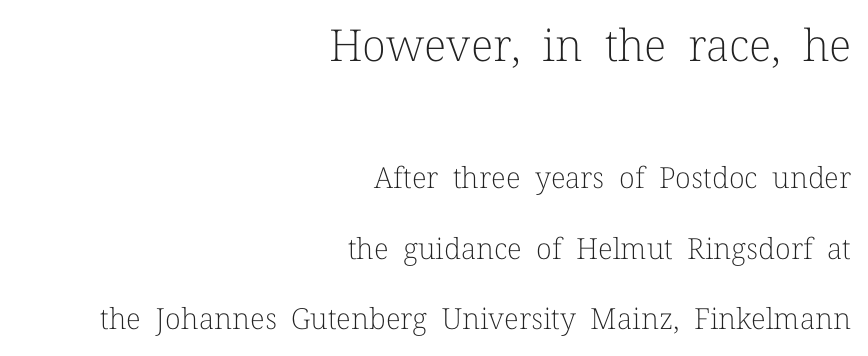
{"serif": "yes", "italic": "no", "bold": "no", "weight": "light", "width": "normal", "stroke_contrast": "low", "x_height": "medium", "monospaced": "no", "underline": "no", "align": "right", "line_spacing": "loose", "line_spacing_ratio": 2.43, "letter_spacing": "normal", "letter_spacing_em": 0.0, "larger_block": "first", "size_ratio": 1.52, "glyph_px": 44}
